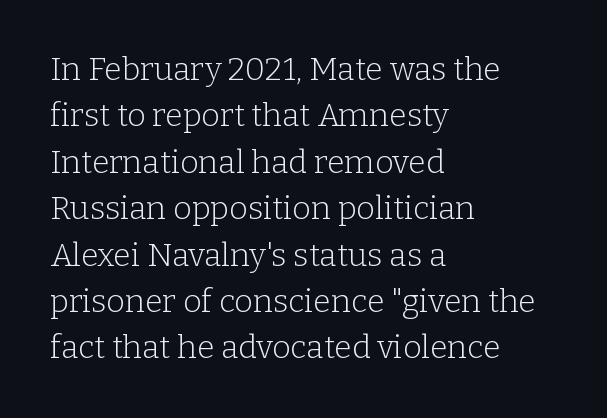
{"serif": "yes", "italic": "no", "bold": "no", "weight": "light", "width": "normal", "stroke_contrast": "low", "x_height": "medium", "monospaced": "no", "underline": "no", "align": "left", "line_spacing": "normal", "line_spacing_ratio": 1.45, "letter_spacing": "normal", "letter_spacing_em": 0.0, "glyph_px": 32}
